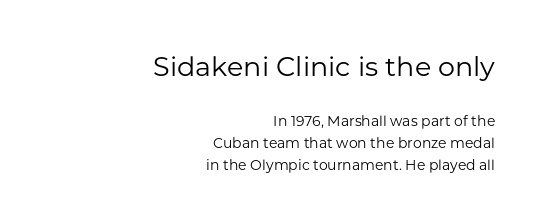
Q: Is the text bold? A: No.
Q: Is the text italic (slanted)? A: No, it is upright.
Q: Is the text underlined? A: No.
Q: How is the paragraph aligned? A: Right-aligned.
Q: Is the spacing between letters normal or unusually wide? A: Normal.
Q: Is the spacing between lines tight, normal or loose? A: Normal.
Q: Which block of text is set in a larger size, the first (top) or the second (bottom)? A: The first (top) one.
